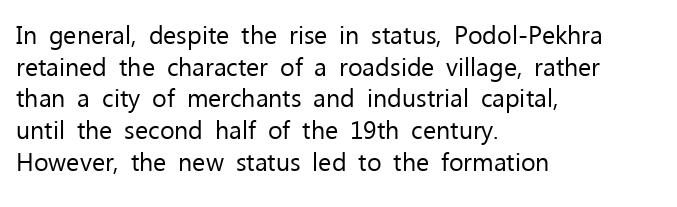
The image shows 25 px text type, upright; set left-aligned, normal line spacing (1.27x), normal letter spacing, not underlined.
